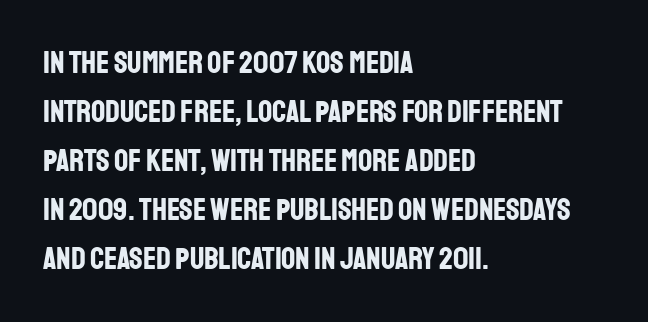
Q: Is the text bold? A: Yes.
Q: Is the text italic (slanted)? A: No, it is upright.
Q: Is the typeface a serif or a sans-serif typeface? A: Sans-serif.
Q: Is the text underlined? A: No.
Q: How is the paragraph aligned? A: Left-aligned.
Q: Is the spacing between letters normal or unusually wide? A: Normal.
Q: Is the spacing between lines tight, normal or loose? A: Normal.
Q: Width (condensed, normal, or wide)? A: Condensed.
Q: Stroke contrast? A: Low.
Q: x-height? A: Large.
Q: Monospaced? A: No.
